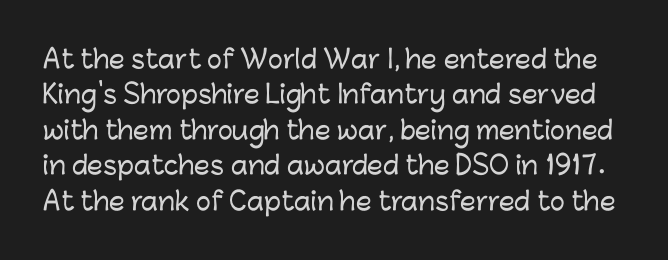
Q: Is the text italic (slanted)? A: No, it is upright.
Q: Is the text underlined? A: No.
Q: Is the spacing between letters normal or unusually wide? A: Normal.
Q: Is the spacing between lines tight, normal or loose? A: Normal.
